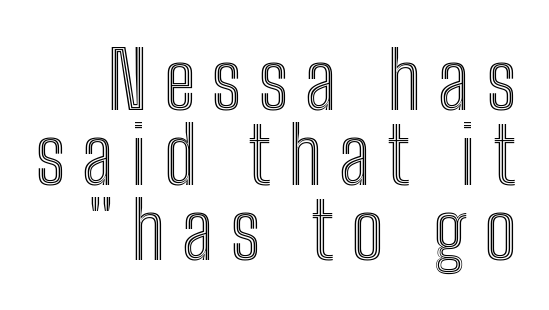
The image shows 78 px condensed type, upright; set tight line spacing (0.96x), unusually wide letter spacing (+0.22 em), not underlined; a medium x-height.
